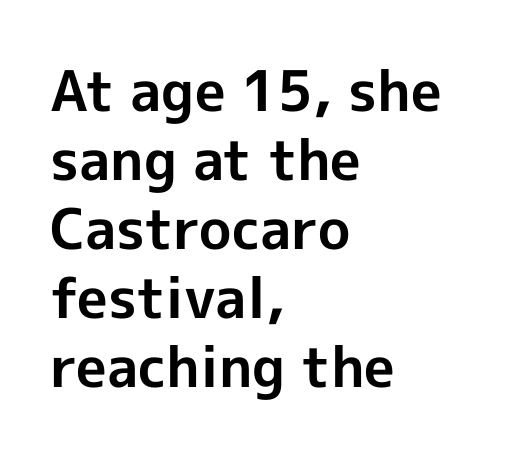
{"serif": "no", "italic": "no", "bold": "yes", "weight": "bold", "width": "normal", "x_height": "medium", "monospaced": "no", "underline": "no", "align": "left", "line_spacing_ratio": 1.23, "letter_spacing": "normal", "letter_spacing_em": 0.0, "glyph_px": 56}
